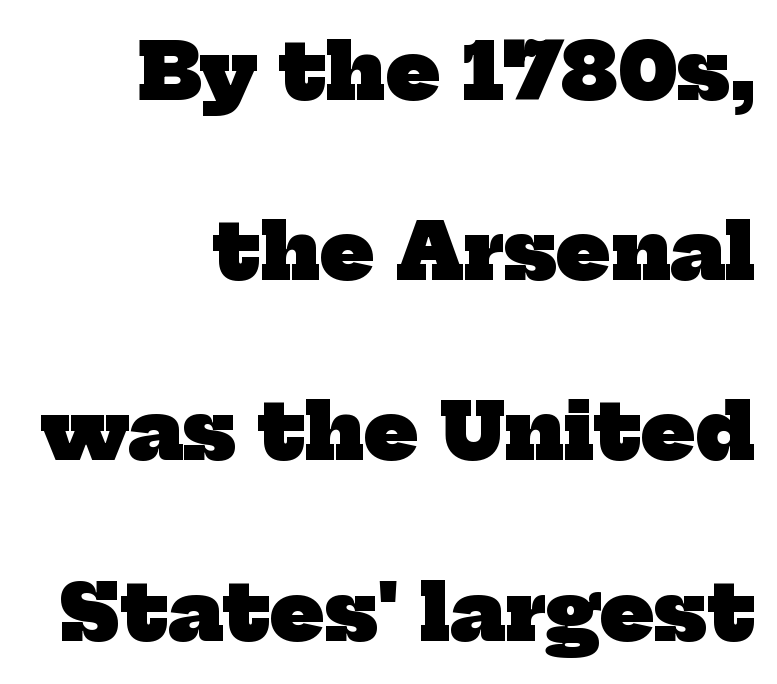
Q: Is the text bold? A: Yes.
Q: Is the typeface a serif or a sans-serif typeface? A: Serif.
Q: Is the text underlined? A: No.
Q: How is the paragraph aligned? A: Right-aligned.
Q: Is the spacing between letters normal or unusually wide? A: Normal.
Q: Is the spacing between lines tight, normal or loose? A: Loose.
Q: Width (condensed, normal, or wide)? A: Normal.
Q: Stroke contrast? A: Low.
Q: x-height? A: Medium.
Q: Monospaced? A: No.
